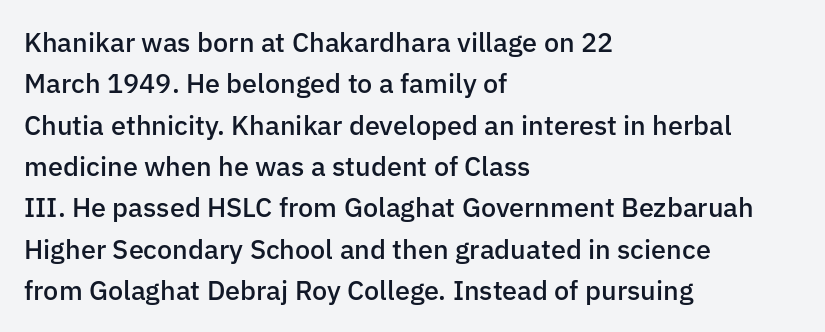
A student would call this left alignment; a typographer would say flush left, rag right. Line spacing here is normal. Tracking value appears to be zero — textbook default spacing. A typesetter would mark this as roman, not italic. Each glyph is drawn with semibold strokes, heavier than normal yet not fully bold. The strip under each line holds only bare page.
